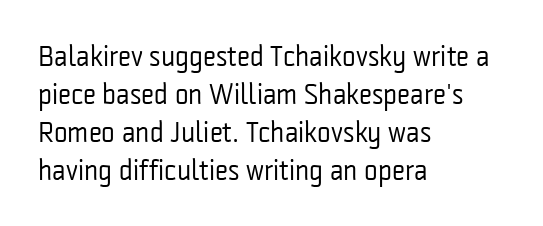
{"serif": "no", "italic": "no", "bold": "no", "weight": "regular", "width": "condensed", "stroke_contrast": "low", "x_height": "medium", "monospaced": "no", "underline": "no", "align": "left", "line_spacing": "normal", "line_spacing_ratio": 1.31, "letter_spacing": "normal", "letter_spacing_em": 0.0, "glyph_px": 29}
